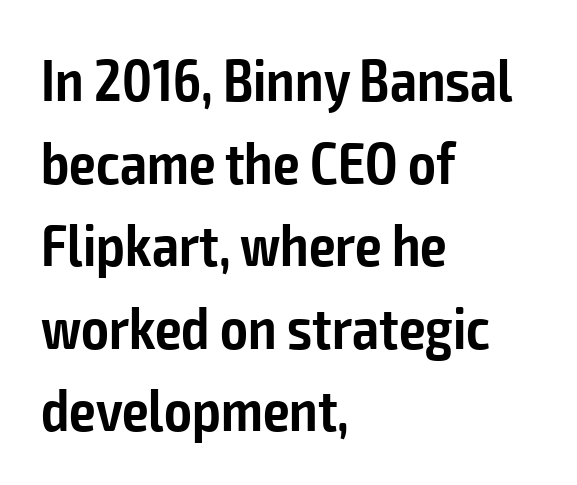
{"serif": "no", "italic": "no", "bold": "semi", "weight": "semibold", "width": "condensed", "stroke_contrast": "low", "x_height": "medium", "monospaced": "no", "underline": "no", "align": "left", "line_spacing": "normal", "line_spacing_ratio": 1.4, "letter_spacing": "normal", "letter_spacing_em": 0.0, "glyph_px": 59}
